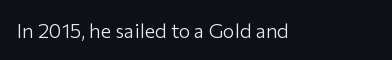
Posture: upright roman. Short note: letters normally spaced. The weight would be labelled regular, book, light, or lighter still. Lines of text with bare space underneath.
